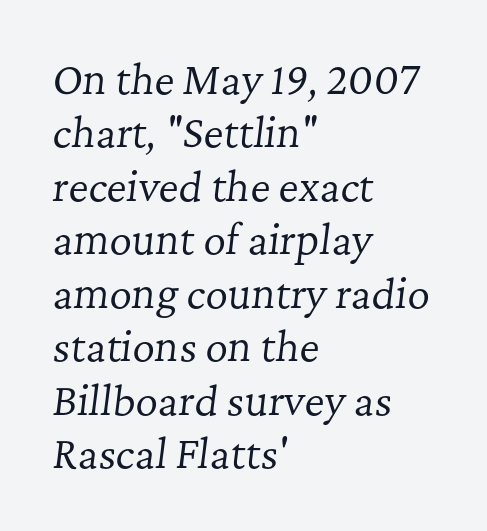
Q: Is the text bold? A: No.
Q: Is the text italic (slanted)? A: Yes, it leans right by about 7 degrees.
Q: Is the typeface a serif or a sans-serif typeface? A: Serif.
Q: Is the text underlined? A: No.
Q: How is the paragraph aligned? A: Left-aligned.
Q: Is the spacing between letters normal or unusually wide? A: Normal.
Q: Is the spacing between lines tight, normal or loose? A: Normal.
Q: Width (condensed, normal, or wide)? A: Normal.
Q: Stroke contrast? A: Low.
Q: x-height? A: Medium.
Q: Monospaced? A: No.
